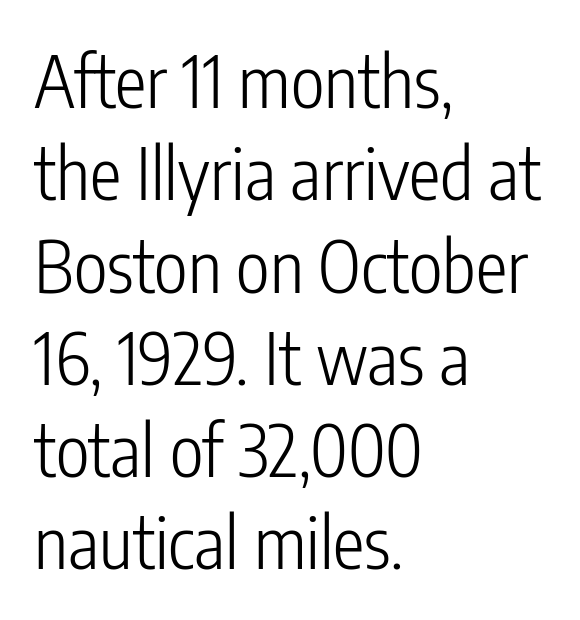
The baseline area is clear. One glance says typical: line gaps are just what's usual. This is the regular roman posture of the typeface. The ragged edge is on the right, which tells us the setting is flush left. Serif or sans? Sans — the stroke terminals are bare. Here the glyphs are tracked normally, forming tight word shapes.
